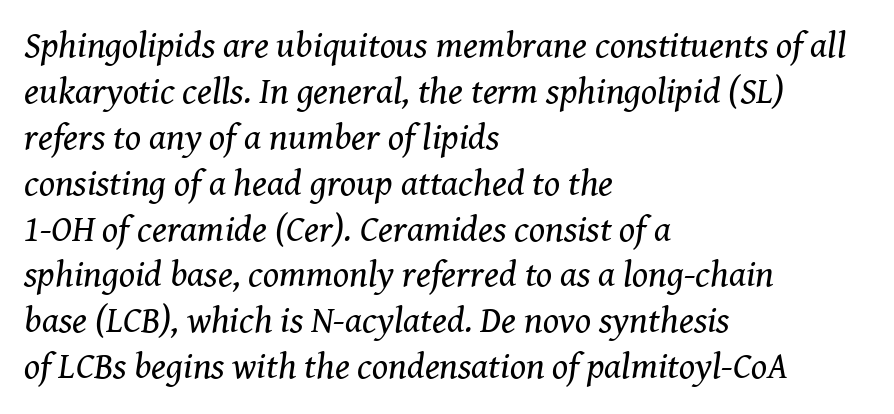
Q: Is the text bold? A: No.
Q: Is the text italic (slanted)? A: Yes, it leans right by about 8 degrees.
Q: Is the typeface a serif or a sans-serif typeface? A: Serif.
Q: Is the text underlined? A: No.
Q: How is the paragraph aligned? A: Left-aligned.
Q: Is the spacing between letters normal or unusually wide? A: Normal.
Q: Width (condensed, normal, or wide)? A: Normal.
Q: Stroke contrast? A: Medium.
Q: x-height? A: Medium.
Q: Monospaced? A: No.
